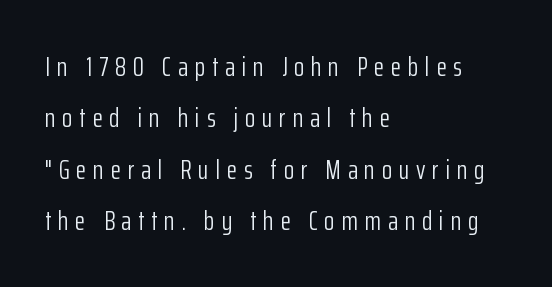
The line texture is sparse and dotted thanks to wide tracking. The letters stand upright; this is a roman face. Unmarked baselines from the first word to the last. Is there much room between lines? Yes — plenty of vertical air separates them.
